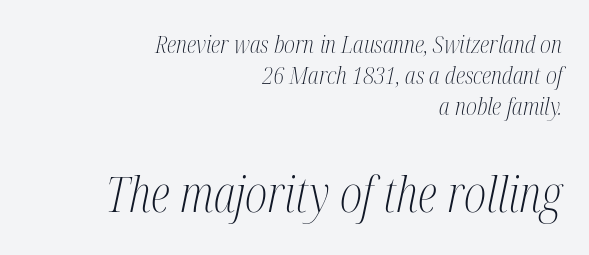
The image shows 49 px light, condensed serif type, italic (leaning right); set right-aligned, normal line spacing (1.29x), normal letter spacing, not underlined; the second (bottom) block is 2.04x larger; medium stroke contrast and a medium x-height.
